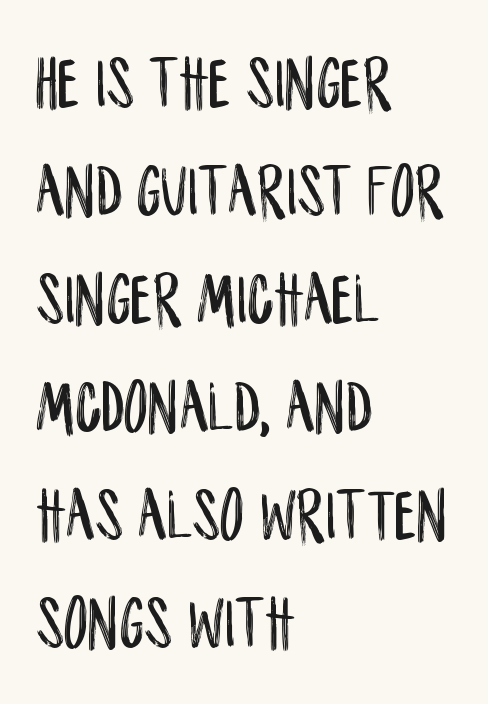
The passage shown stacks its lines at a standard gap. Looks like regular typesetting: each glyph gets only the width it needs. Look at the tracking — it's just the regular setting, nothing added. The lines in this sample share a left origin and differ only in where they stop. The letters stand straight up with perfectly vertical stems.
